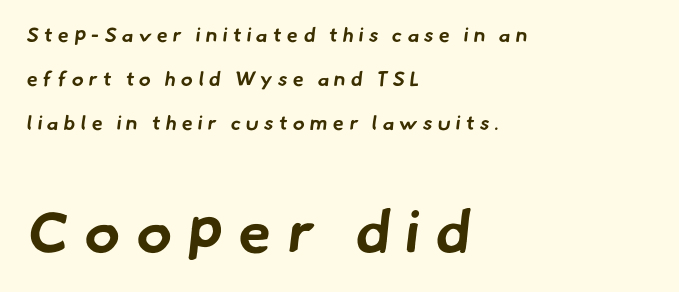
Q: Is the text bold? A: Yes.
Q: Is the typeface a serif or a sans-serif typeface? A: Sans-serif.
Q: Is the text underlined? A: No.
Q: How is the paragraph aligned? A: Left-aligned.
Q: Is the spacing between letters normal or unusually wide? A: Unusually wide.
Q: Is the spacing between lines tight, normal or loose? A: Loose.
Q: Which block of text is set in a larger size, the first (top) or the second (bottom)? A: The second (bottom) one.
Q: Width (condensed, normal, or wide)? A: Normal.
Q: Stroke contrast? A: Low.
Q: x-height? A: Small.
Q: Monospaced? A: No.
